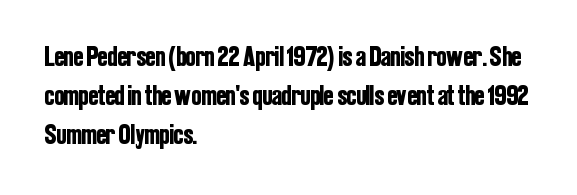
Q: Is the text italic (slanted)? A: No, it is upright.
Q: Is the typeface a serif or a sans-serif typeface? A: Sans-serif.
Q: Is the text underlined? A: No.
Q: How is the paragraph aligned? A: Left-aligned.
Q: Is the spacing between letters normal or unusually wide? A: Normal.
Q: Is the spacing between lines tight, normal or loose? A: Normal.
Q: Width (condensed, normal, or wide)? A: Condensed.
Q: Stroke contrast? A: Low.
Q: x-height? A: Medium.
Q: Monospaced? A: No.
